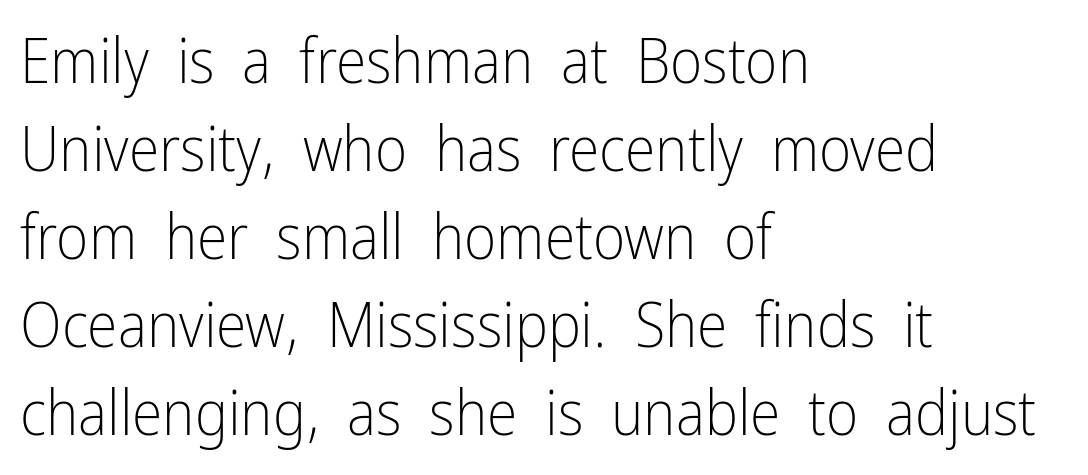
{"serif": "no", "italic": "no", "bold": "no", "weight": "light", "width": "condensed", "stroke_contrast": "low", "x_height": "medium", "monospaced": "no", "underline": "no", "align": "left", "line_spacing": "normal", "line_spacing_ratio": 1.42, "letter_spacing": "normal", "letter_spacing_em": 0.0, "glyph_px": 62}
